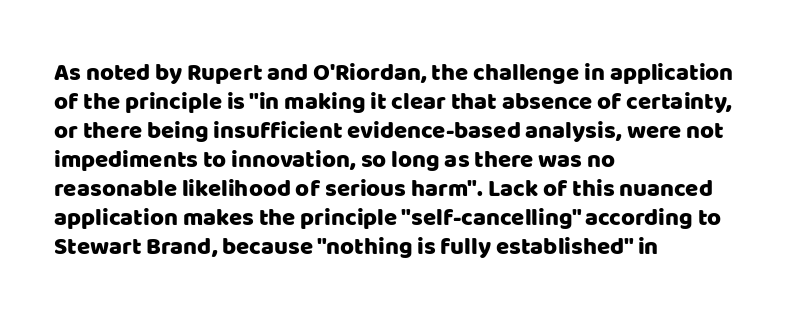
Q: Is the text italic (slanted)? A: No, it is upright.
Q: Is the text underlined? A: No.
Q: How is the paragraph aligned? A: Left-aligned.
Q: Is the spacing between letters normal or unusually wide? A: Normal.
